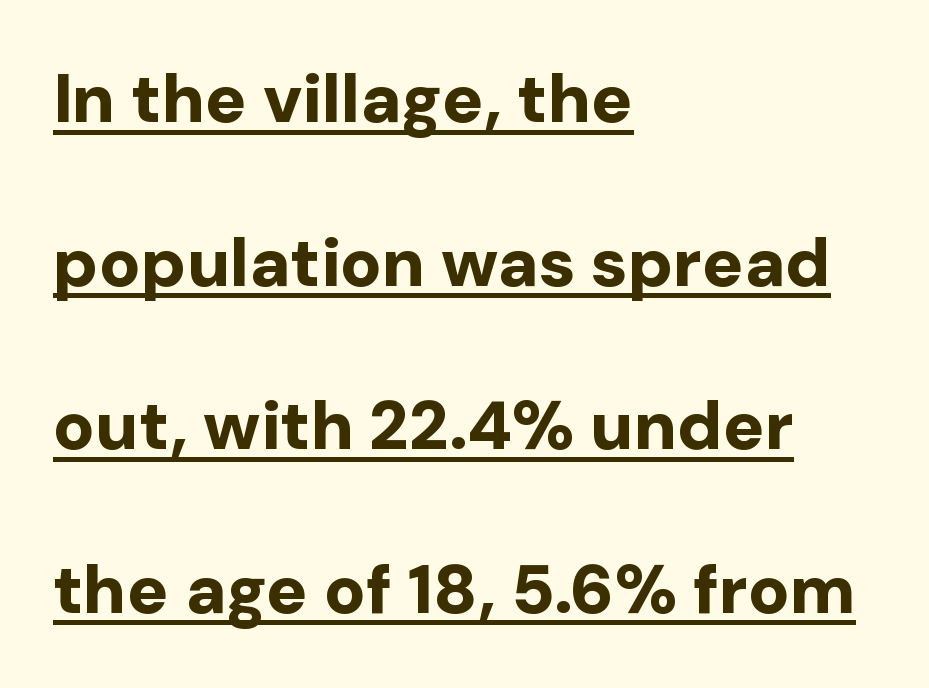
The face used here is a sans, in the tradition of grotesques and geometrics. The setting favours the left margin, as ordinary paragraphs usually do. You could call the tracking neutral — neither tight nor loose. Is this a fixed-width face? No — the glyphs have proportional, varying widths. Posture: vertical. The rendering uses a bold face; every stroke is thick and dark.
